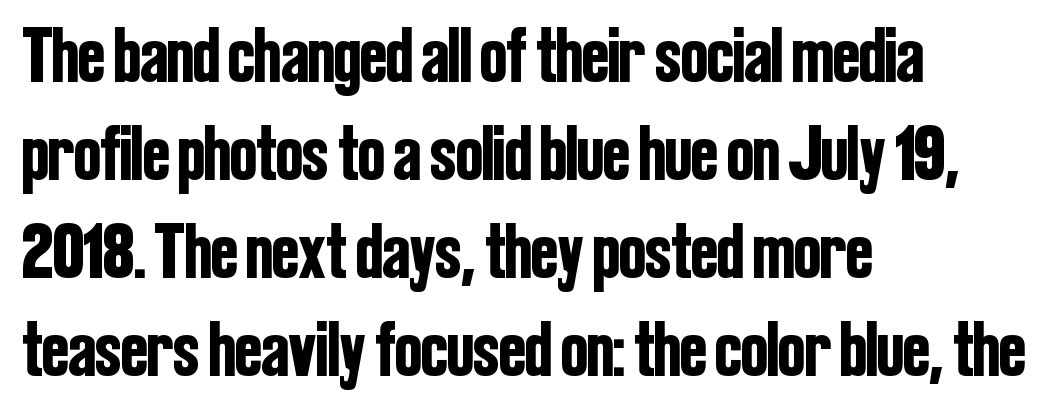
Q: Is the text italic (slanted)? A: No, it is upright.
Q: Is the typeface a serif or a sans-serif typeface? A: Sans-serif.
Q: Is the text underlined? A: No.
Q: How is the paragraph aligned? A: Left-aligned.
Q: Is the spacing between letters normal or unusually wide? A: Normal.
Q: Width (condensed, normal, or wide)? A: Condensed.
Q: Stroke contrast? A: Low.
Q: x-height? A: Medium.
Q: Monospaced? A: No.
